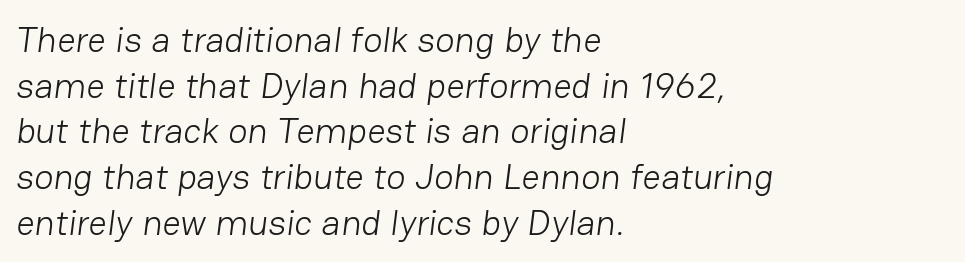
{"serif": "no", "bold": "no", "weight": "light", "width": "normal", "stroke_contrast": "low", "x_height": "medium", "monospaced": "no", "underline": "no", "align": "left", "line_spacing": "normal", "line_spacing_ratio": 1.27, "letter_spacing": "normal", "letter_spacing_em": 0.0, "glyph_px": 36}
